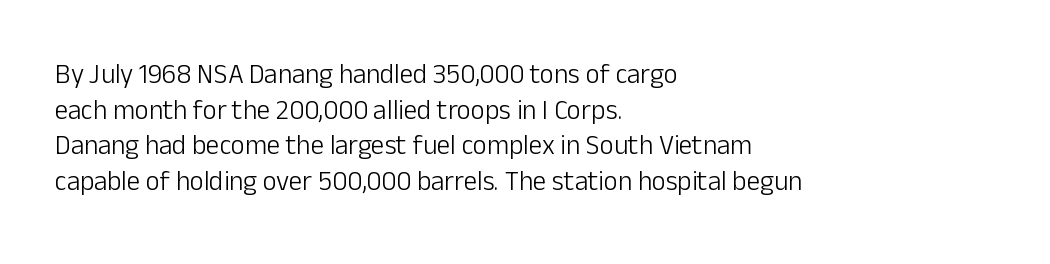
Notice how descenders clear the ascenders below comfortably — that's standard leading. Rule under the text: the space is simply empty. This rendering uses left alignment, leaving the right contour irregular. The type sits square on the baseline with zero lean. The font sits on the lighter half of the weight spectrum, regular included. The gaps between neighbouring characters are ordinary and unremarkable.
